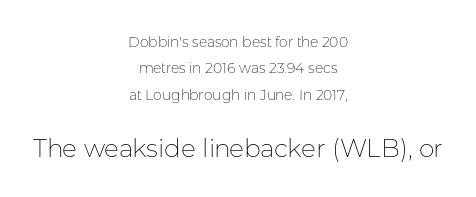
The image shows 25 px text type, upright; set centered, line spacing 1.88x, normal letter spacing, not underlined; the second (bottom) block is 1.79x larger.
